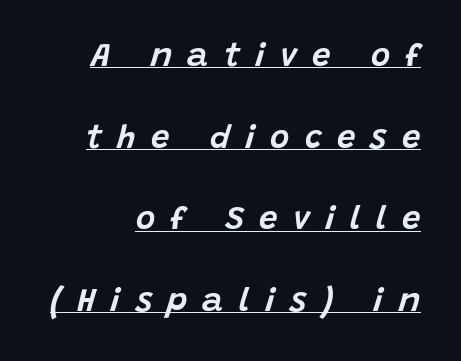
{"italic": "yes", "lean": "right", "slant_degrees": 15, "width": "normal", "stroke_contrast": "low", "x_height": "large", "monospaced": "no", "underline": "yes", "line_spacing": "loose", "line_spacing_ratio": 2.47, "letter_spacing": "wide", "letter_spacing_em": 0.46, "glyph_px": 33}
